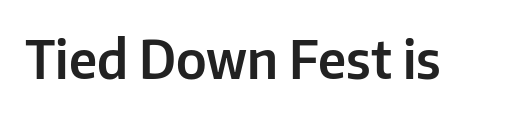
{"serif": "no", "italic": "no", "width": "normal", "stroke_contrast": "low", "x_height": "medium", "monospaced": "no", "underline": "no", "letter_spacing": "normal", "letter_spacing_em": 0.0, "glyph_px": 52}
